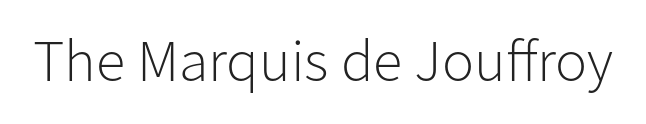
Q: Is the text bold? A: No.
Q: Is the text italic (slanted)? A: No, it is upright.
Q: Is the typeface a serif or a sans-serif typeface? A: Sans-serif.
Q: Is the text underlined? A: No.
Q: Is the spacing between letters normal or unusually wide? A: Normal.
Q: Width (condensed, normal, or wide)? A: Normal.
Q: Stroke contrast? A: Low.
Q: x-height? A: Medium.
Q: Monospaced? A: No.
